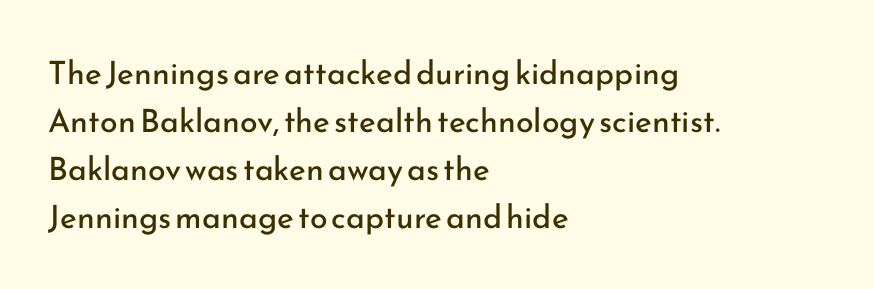
How would I describe the line gaps? Plain and ordinary. The letterforms sit at book weight or below. The lettering stays uniformly vertical, giving the passage a roman look. The face used here is rendered with its standard letterfit. Type without underlining. To sum up the face: it is a sans, with no serifs.
